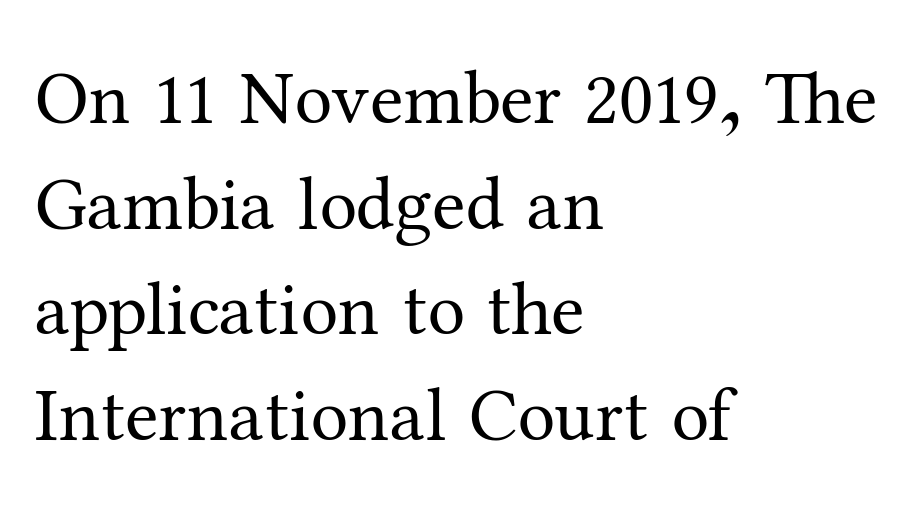
Q: Is the text bold? A: No.
Q: Is the text italic (slanted)? A: No, it is upright.
Q: Is the typeface a serif or a sans-serif typeface? A: Serif.
Q: Is the text underlined? A: No.
Q: How is the paragraph aligned? A: Left-aligned.
Q: Is the spacing between letters normal or unusually wide? A: Normal.
Q: Is the spacing between lines tight, normal or loose? A: Normal.
Q: Width (condensed, normal, or wide)? A: Normal.
Q: Stroke contrast? A: Medium.
Q: x-height? A: Medium.
Q: Monospaced? A: No.
